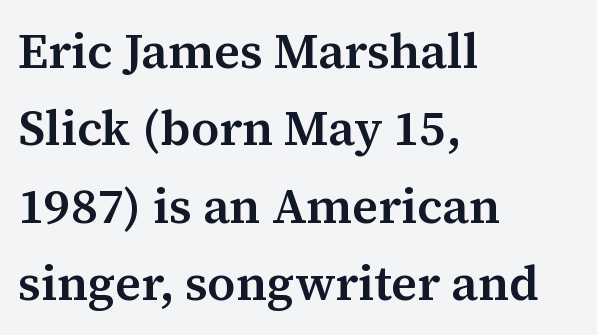
The image shows 49 px semibold serif type, upright; set left-aligned, normal line spacing (1.58x), normal letter spacing, not underlined; medium stroke contrast and a medium x-height.
